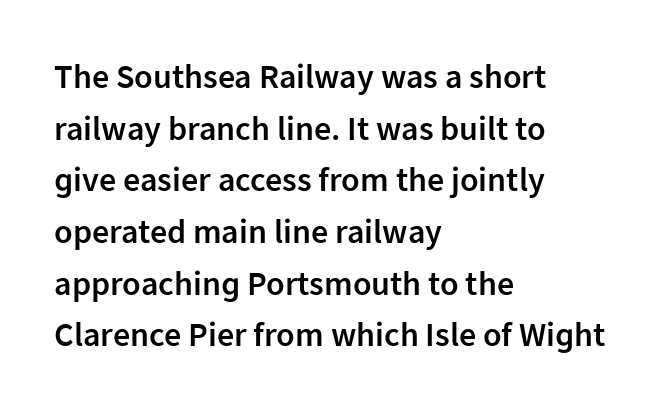
Designer's note — italics off, roman on. Set as a demibold, roughly 600 on the weight scale. How would I describe the line gaps? Plain and ordinary. The letters sit at their default tracking, neither squeezed nor spread.
